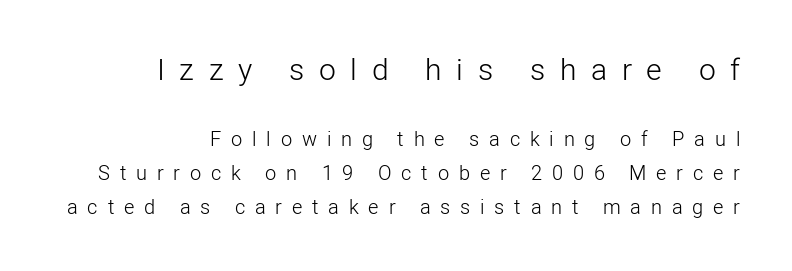
The image shows 30 px light sans-serif type, upright; set right-aligned, normal line spacing (1.7x), unusually wide letter spacing (+0.49 em), not underlined; the first (top) block is 1.5x larger; low stroke contrast and a medium x-height.
